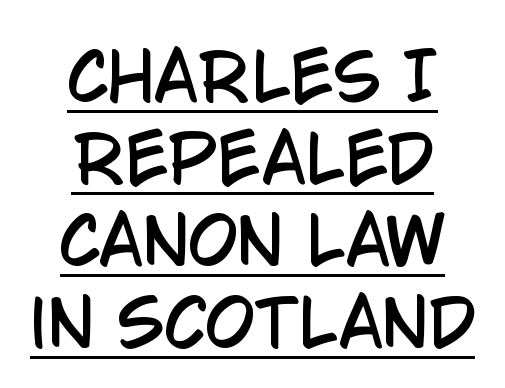
The lettering holds an erect, upright posture throughout. Note the varied advance widths — an 'i' is clearly narrower than an 'm'. Nothing sits at the stroke ends, so this counts as sans-serif. A typesetter would call this leading conventional body-copy spacing.
